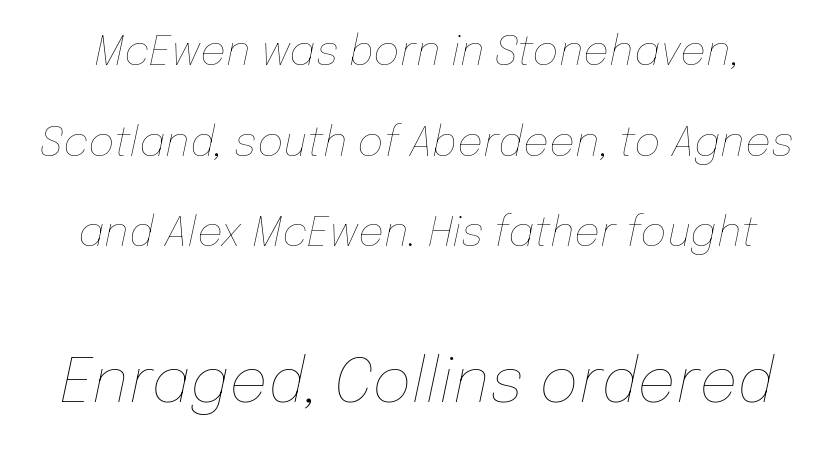
{"italic": "yes", "lean": "right", "slant_degrees": 12, "bold": "no", "weight": "thin", "width": "normal", "stroke_contrast": "low", "x_height": "medium", "monospaced": "no", "underline": "no", "line_spacing": "loose", "line_spacing_ratio": 2.21, "letter_spacing": "normal", "letter_spacing_em": 0.0, "larger_block": "second", "size_ratio": 1.49, "glyph_px": 61}
